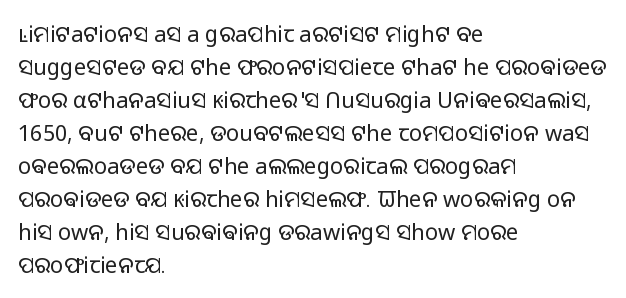
The image shows 22 px text type, upright; set left-aligned, normal line spacing (1.5x), normal letter spacing, not underlined.
